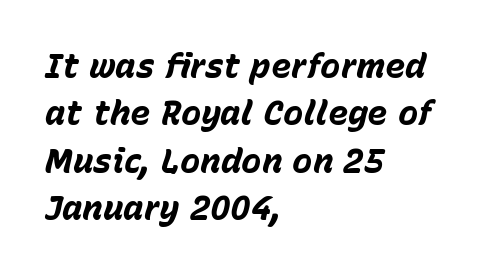
Q: Is the text bold? A: Yes.
Q: Is the text italic (slanted)? A: Yes, it leans right by about 15 degrees.
Q: Is the text underlined? A: No.
Q: How is the paragraph aligned? A: Left-aligned.
Q: Is the spacing between letters normal or unusually wide? A: Normal.
Q: Is the spacing between lines tight, normal or loose? A: Normal.
Q: Width (condensed, normal, or wide)? A: Normal.
Q: Stroke contrast? A: Low.
Q: x-height? A: Medium.
Q: Monospaced? A: No.
